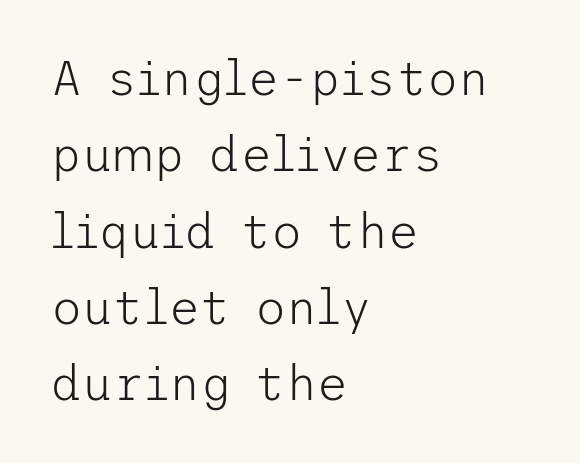
The image shows 48 px light sans-serif type, upright; set left-aligned, normal line spacing (1.59x), normal letter spacing, not underlined; low stroke contrast and a medium x-height.
